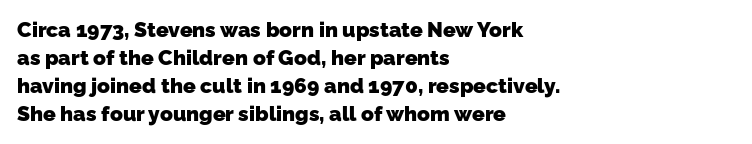
The image shows 21 px bold type; set left-aligned, normal line spacing (1.34x), normal letter spacing, not underlined.
